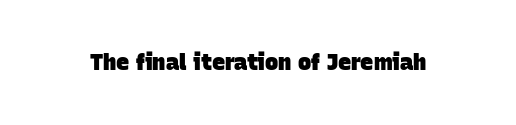
Q: Is the text bold? A: Yes.
Q: Is the text underlined? A: No.
Q: Is the spacing between letters normal or unusually wide? A: Normal.
